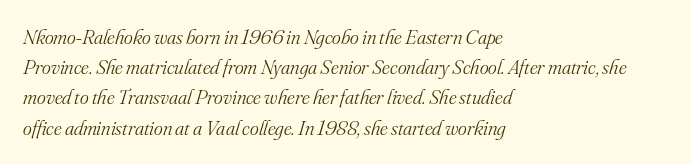
Q: Is the text bold? A: No.
Q: Is the text italic (slanted)? A: Yes, it leans right by about 16 degrees.
Q: Is the text underlined? A: No.
Q: How is the paragraph aligned? A: Left-aligned.
Q: Is the spacing between letters normal or unusually wide? A: Normal.
Q: Is the spacing between lines tight, normal or loose? A: Normal.
